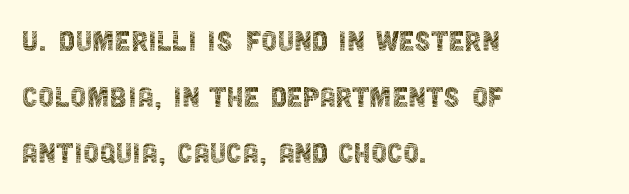
The image shows 36 px thin, condensed sans-serif type, upright; set left-aligned, normal line spacing (1.56x), normal letter spacing, not underlined; a large x-height.
